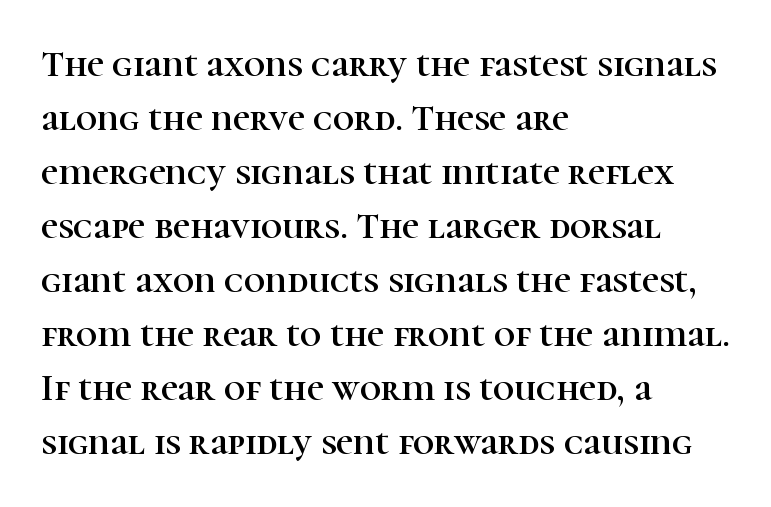
The image shows 37 px serif type, upright; set left-aligned, normal line spacing (1.46x), normal letter spacing, not underlined; high stroke contrast and a medium x-height.
